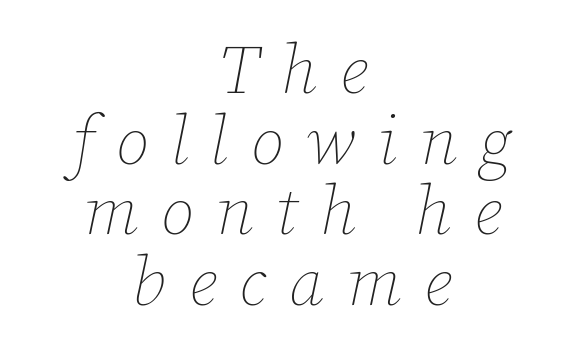
Layout note: lines centered. Closely set lines give the paragraph a compact silhouette. Someone cranked the tracking dial way up on this one. Think of a printed novel: that variable character pitch is what you see here.
